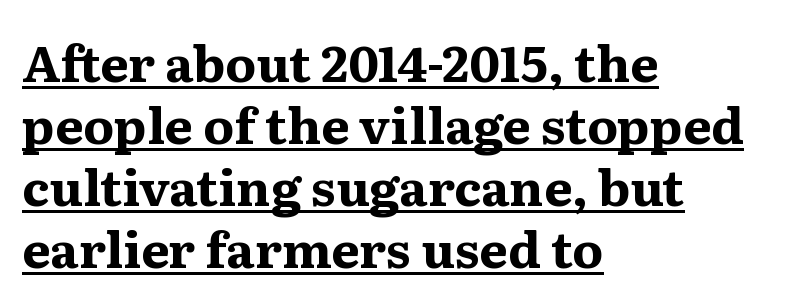
Q: Is the text bold? A: Yes.
Q: Is the text italic (slanted)? A: No, it is upright.
Q: Is the typeface a serif or a sans-serif typeface? A: Serif.
Q: Is the text underlined? A: Yes.
Q: How is the paragraph aligned? A: Left-aligned.
Q: Is the spacing between letters normal or unusually wide? A: Normal.
Q: Width (condensed, normal, or wide)? A: Normal.
Q: Stroke contrast? A: Medium.
Q: x-height? A: Medium.
Q: Monospaced? A: No.
